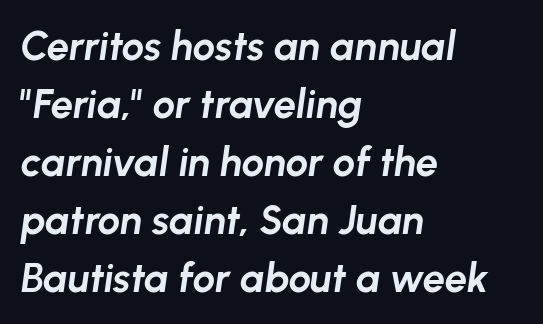
Q: Is the text bold? A: Yes.
Q: Is the text italic (slanted)? A: Yes, it leans right by about 8 degrees.
Q: Is the text underlined? A: No.
Q: How is the paragraph aligned? A: Left-aligned.
Q: Is the spacing between letters normal or unusually wide? A: Normal.
Q: Is the spacing between lines tight, normal or loose? A: Normal.
Q: Width (condensed, normal, or wide)? A: Normal.
Q: Stroke contrast? A: Low.
Q: x-height? A: Medium.
Q: Monospaced? A: No.
